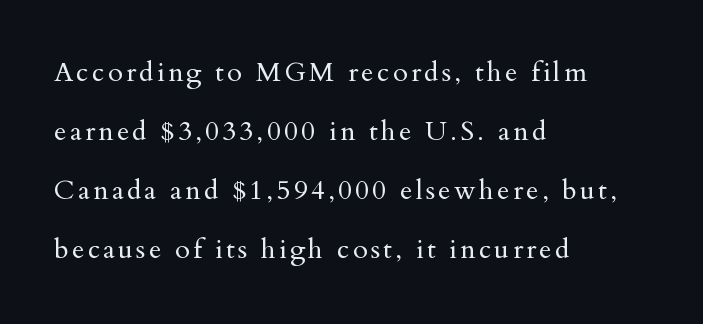
{"italic": "no", "bold": "no", "underline": "no", "align": "left", "line_spacing": "loose", "line_spacing_ratio": 2.19, "glyph_px": 27}
